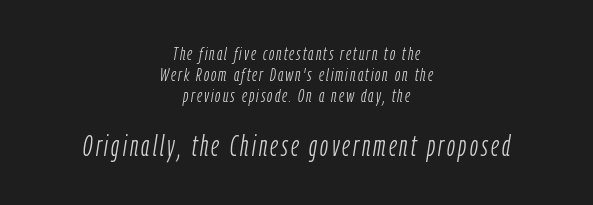
Q: Is the text bold? A: No.
Q: Is the text italic (slanted)? A: Yes, it leans right by about 9 degrees.
Q: Is the text underlined? A: No.
Q: How is the paragraph aligned? A: Centered.
Q: Is the spacing between lines tight, normal or loose? A: Tight.
Q: Which block of text is set in a larger size, the first (top) or the second (bottom)? A: The second (bottom) one.
Q: Width (condensed, normal, or wide)? A: Condensed.
Q: Stroke contrast? A: Low.
Q: x-height? A: Medium.
Q: Monospaced? A: No.
